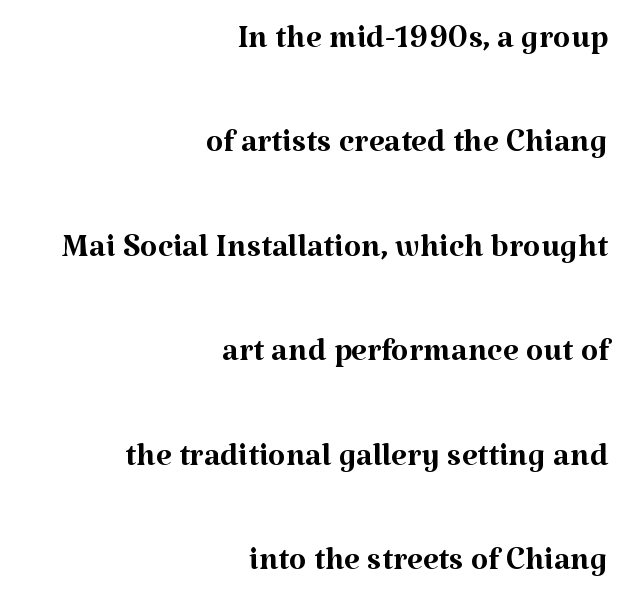
The image shows 45 px regular-weight serif type, upright; set right-aligned, loose line spacing (2.32x), normal letter spacing, not underlined; medium stroke contrast and a medium x-height.
